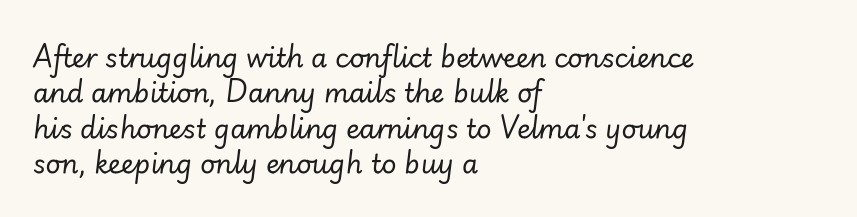
The image shows 26 px text type, italic (leaning right); set left-aligned, normal line spacing (1.36x), normal letter spacing, not underlined.
